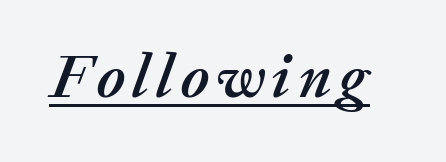
The image shows 63 px text type, italic (leaning right); set underlined; medium stroke contrast and a medium x-height.
